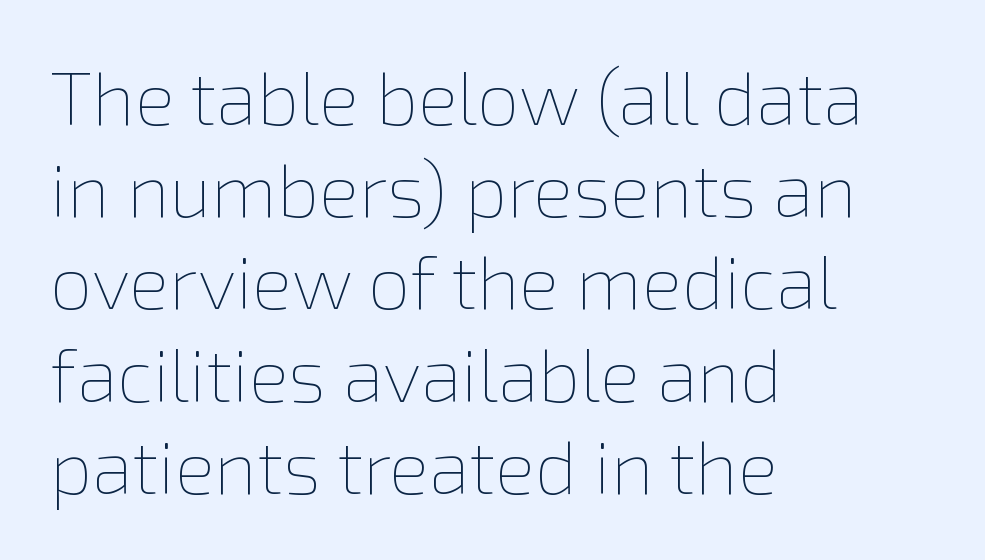
{"italic": "no", "bold": "no", "weight": "thin", "width": "normal", "x_height": "medium", "monospaced": "no", "underline": "no", "align": "left", "line_spacing_ratio": 1.23, "letter_spacing": "normal", "letter_spacing_em": 0.0, "glyph_px": 75}
